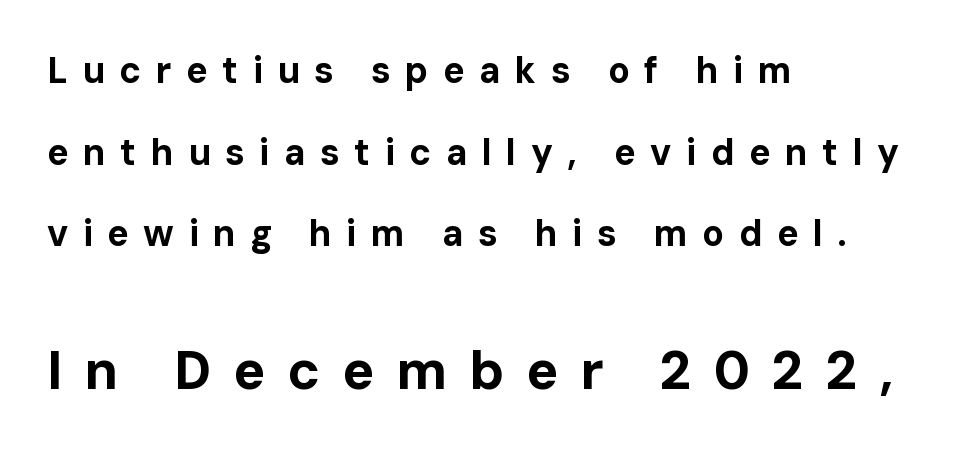
{"serif": "no", "italic": "no", "bold": "yes", "weight": "bold", "width": "normal", "stroke_contrast": "low", "x_height": "medium", "monospaced": "no", "underline": "no", "align": "left", "line_spacing": "loose", "line_spacing_ratio": 2.27, "letter_spacing": "wide", "letter_spacing_em": 0.4, "larger_block": "second", "size_ratio": 1.5, "glyph_px": 54}
